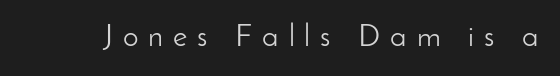
Posture: upright roman. Short note: letters widely spaced. Is the stroke heavy? The answer is a plain regular-or-lighter. Anything drawn beneath the words? Only blank space.
